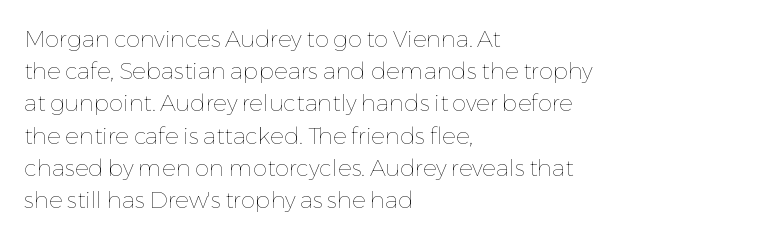
Regarding leading, the lines here are spaced in the standard way. The setting favours the left margin, as ordinary paragraphs usually do. The typeface has the unassuming heft of standard copy or less. The tracking reads as untouched default to a designer's eye. Type without underlining. Vertical strokes here are truly vertical.
